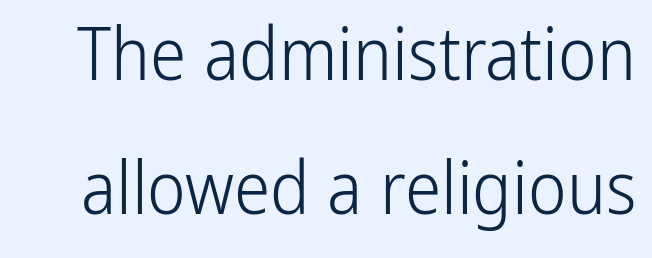
The image shows 73 px light, condensed sans-serif type, upright; set line spacing 1.83x, normal letter spacing, not underlined; low stroke contrast and a medium x-height.
